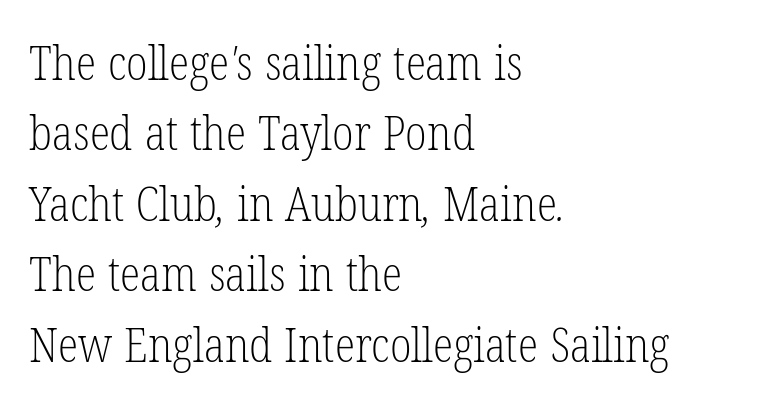
{"serif": "yes", "bold": "no", "weight": "light", "width": "condensed", "stroke_contrast": "low", "x_height": "medium", "monospaced": "no", "underline": "no", "align": "left", "line_spacing": "normal", "line_spacing_ratio": 1.5, "letter_spacing": "normal", "letter_spacing_em": 0.0, "glyph_px": 47}
